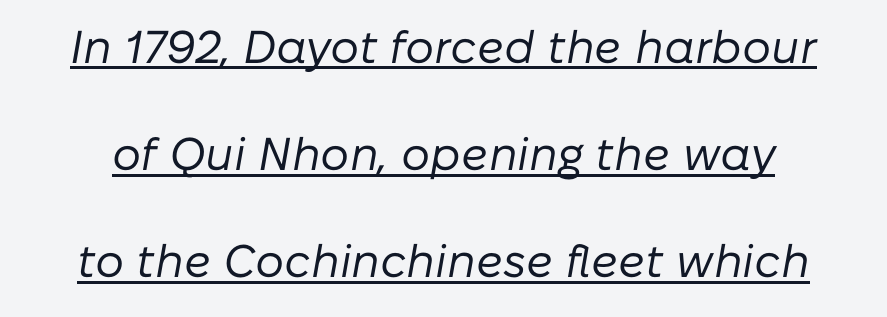
Q: Is the text bold? A: No.
Q: Is the text italic (slanted)? A: Yes, it leans right by about 10 degrees.
Q: Is the text underlined? A: Yes.
Q: Is the spacing between letters normal or unusually wide? A: Normal.
Q: Is the spacing between lines tight, normal or loose? A: Loose.
Q: Width (condensed, normal, or wide)? A: Normal.
Q: Stroke contrast? A: Low.
Q: x-height? A: Medium.
Q: Monospaced? A: No.
